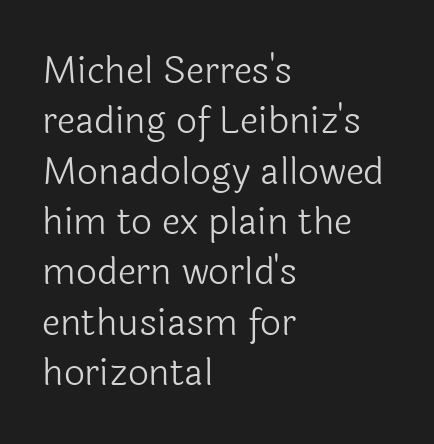
Quick note: not italic, upright. Type style note: lacks serifs. This sample has the flowing, uneven cadence of proportional lettering. The passage shown stacks its lines at a standard gap. No heavy texture on the line: the type isn't bold. Compared with typical body copy, the letter spacing here is the same.
